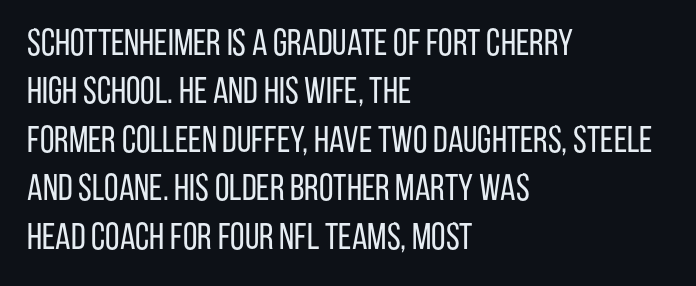
This block has exactly the height ordinary leading produces. The weight tops out at a normal text grade. No feet cap the strokes, marking this as sans-serif type. Letters rest on an invisible, unmarked baseline.
